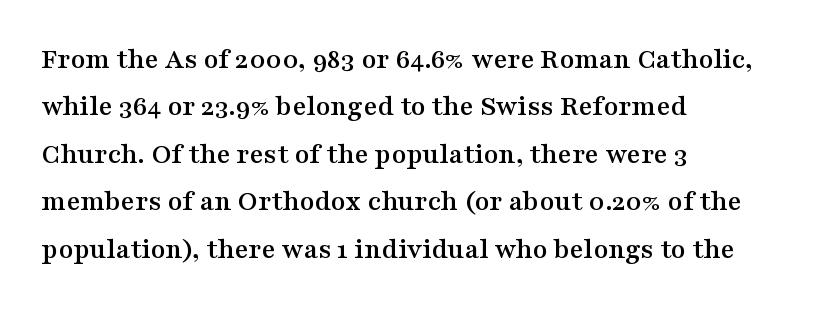
Q: Is the text italic (slanted)? A: No, it is upright.
Q: Is the typeface a serif or a sans-serif typeface? A: Serif.
Q: Is the text underlined? A: No.
Q: How is the paragraph aligned? A: Left-aligned.
Q: Is the spacing between letters normal or unusually wide? A: Normal.
Q: Is the spacing between lines tight, normal or loose? A: Normal.
Q: Width (condensed, normal, or wide)? A: Wide.
Q: Stroke contrast? A: Medium.
Q: x-height? A: Medium.
Q: Monospaced? A: No.
